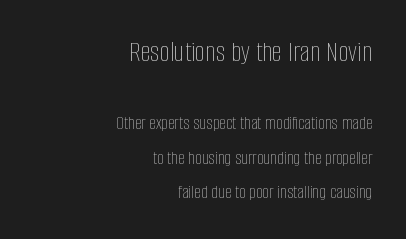
Heaviness? Minimal to ordinary, like unemphasized prose. The rendering shrinks the type as you move from the upper chunk to the lower. Each line ends at the same right margin while the left side varies. What stands out about the letter spacing? Nothing — it is the standard amount. This sample has the flowing, uneven cadence of proportional lettering. The zone under the glyphs is completely vacant.
